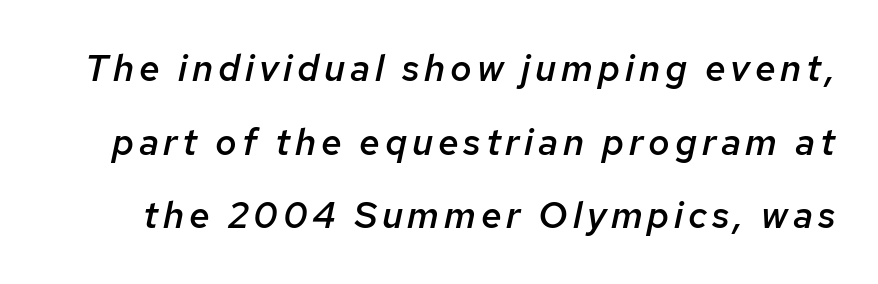
{"italic": "yes", "lean": "right", "slant_degrees": 12, "bold": "semi", "weight": "semibold", "width": "normal", "stroke_contrast": "low", "x_height": "medium", "monospaced": "no", "underline": "no", "line_spacing": "loose", "line_spacing_ratio": 1.99, "glyph_px": 37}
